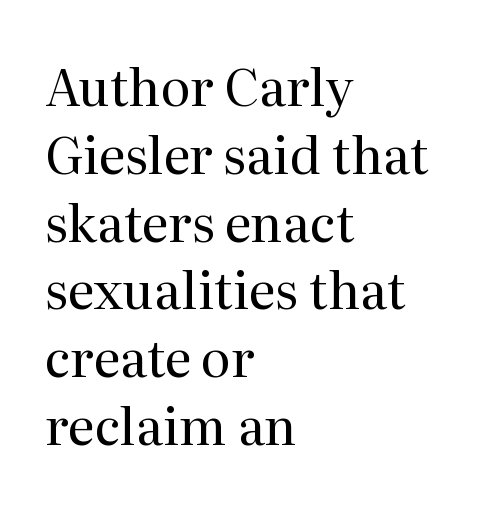
Tall strokes in this sample are plumb rather than angled. On a weight scale, this lands at 450 or below. Classification — serif. Honestly, the letter spacing is just normal — you wouldn't notice it. Lines of text with bare space underneath. Compared with typical paragraphs, the rows here are spaced about the same.
